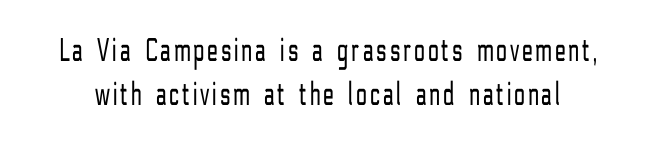
This sample keeps an unexceptional amount of space between lines. Do the characters align in a grid? No, the font is proportional. Nope, not italic — everything's standing straight. A bare baseline throughout the passage.
